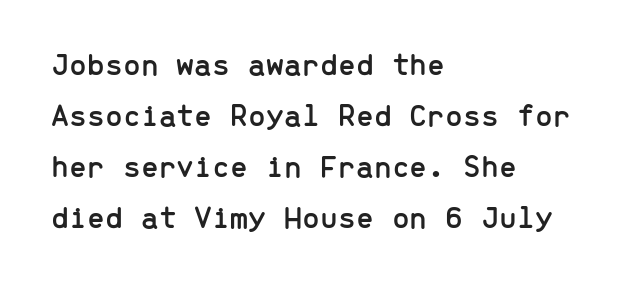
Q: Is the text italic (slanted)? A: No, it is upright.
Q: Is the typeface a serif or a sans-serif typeface? A: Sans-serif.
Q: Is the text underlined? A: No.
Q: How is the paragraph aligned? A: Left-aligned.
Q: Is the spacing between letters normal or unusually wide? A: Normal.
Q: Is the spacing between lines tight, normal or loose? A: Normal.
Q: Width (condensed, normal, or wide)? A: Normal.
Q: Stroke contrast? A: Low.
Q: x-height? A: Medium.
Q: Monospaced? A: Yes.
